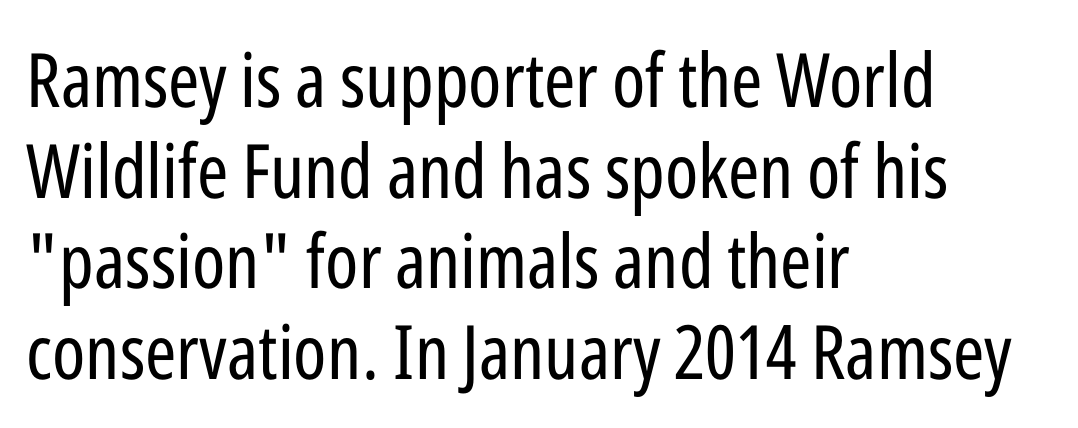
Q: Is the text bold? A: No.
Q: Is the text italic (slanted)? A: No, it is upright.
Q: Is the typeface a serif or a sans-serif typeface? A: Sans-serif.
Q: Is the text underlined? A: No.
Q: How is the paragraph aligned? A: Left-aligned.
Q: Is the spacing between letters normal or unusually wide? A: Normal.
Q: Width (condensed, normal, or wide)? A: Condensed.
Q: Stroke contrast? A: Low.
Q: x-height? A: Medium.
Q: Monospaced? A: No.
